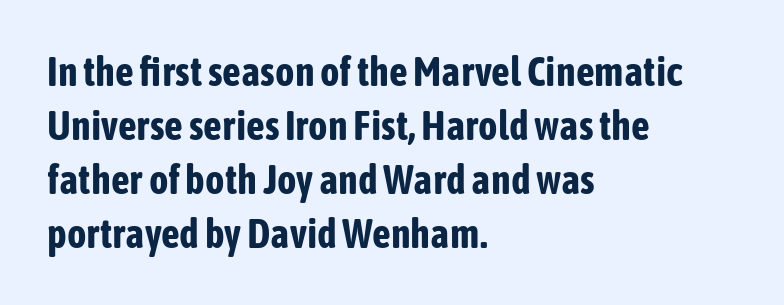
A classic flush-left, rag-right setting is used for this passage. Each letter keeps its own natural width here, so spacing adapts to shape. Just letters on the line, the space beneath them empty. On the weight axis this lands at bold, roughly 700.
